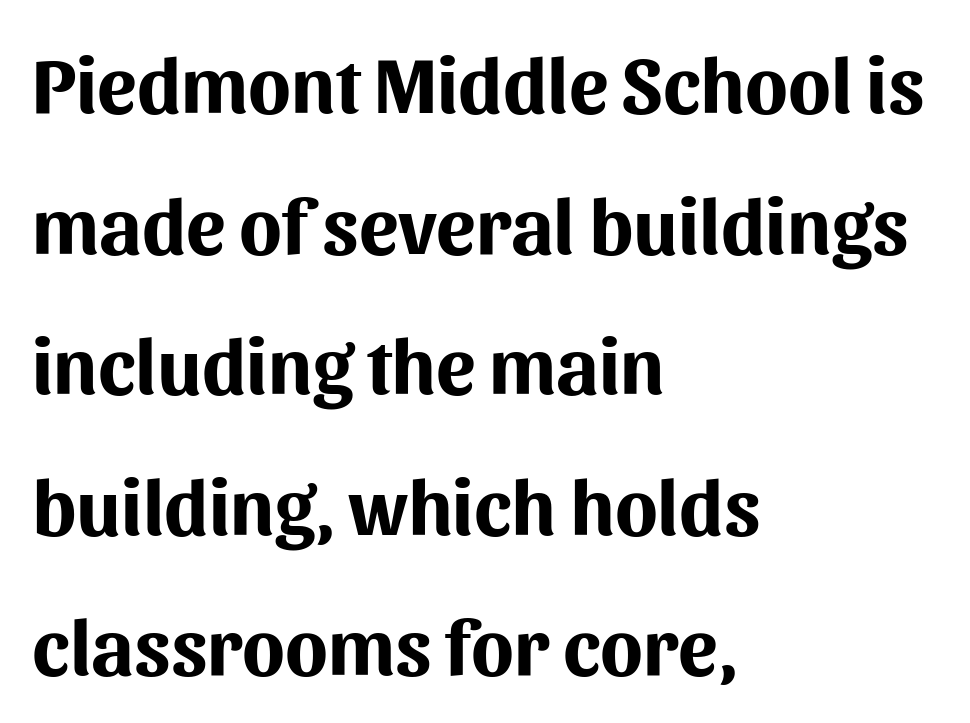
Which margin do the lines hug? The left one — the right edge is uneven. The type family on display is of the sans-serif kind. You'd pick this weight for a headline — it's a proper bold. Check under the words: just untouched page. The face used here is rendered with its standard letterfit.
